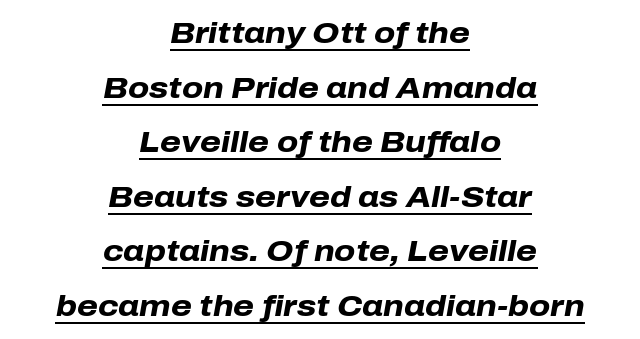
{"italic": "yes", "lean": "right", "slant_degrees": 10, "bold": "yes", "weight": "heavy", "width": "normal", "stroke_contrast": "low", "x_height": "medium", "monospaced": "no", "underline": "yes", "align": "center", "line_spacing_ratio": 1.82, "letter_spacing": "normal", "letter_spacing_em": 0.0, "glyph_px": 30}
